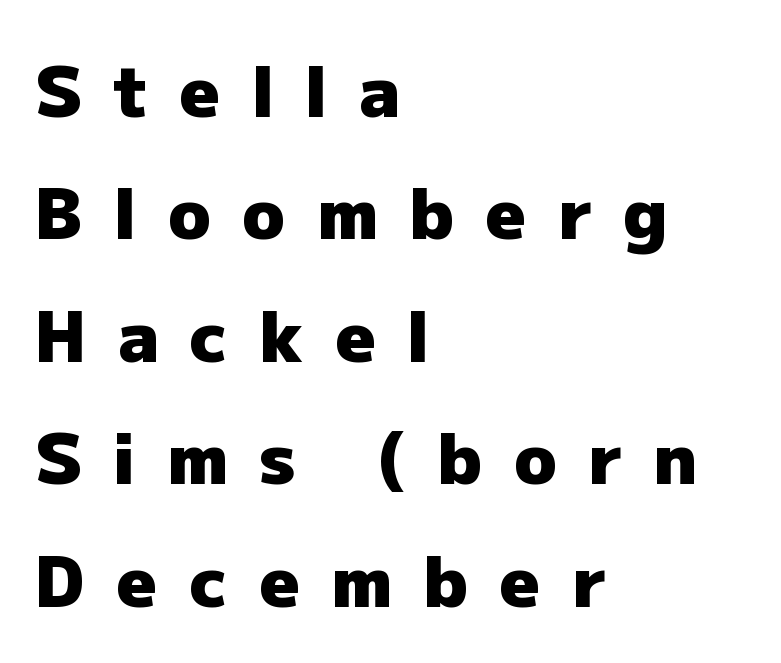
The image shows 70 px heavy sans-serif type, upright; set left-aligned, line spacing 1.75x, unusually wide letter spacing (+0.45 em), not underlined; low stroke contrast and a medium x-height.
